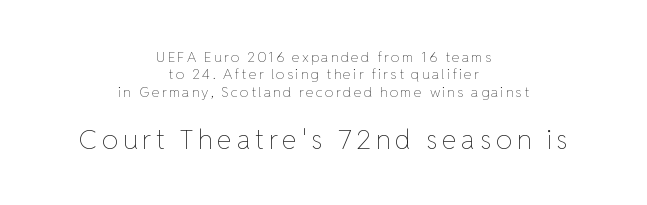
Check under the words: just untouched page. These lines were composed using upright roman letters. If you measured baseline to baseline, you'd find a middling distance. Is the lower block the larger one? Yes — the lower block carries the bigger type. The whitespace from short lines is split evenly between both sides. Is the type heavy? It reads as light-to-regular instead.
